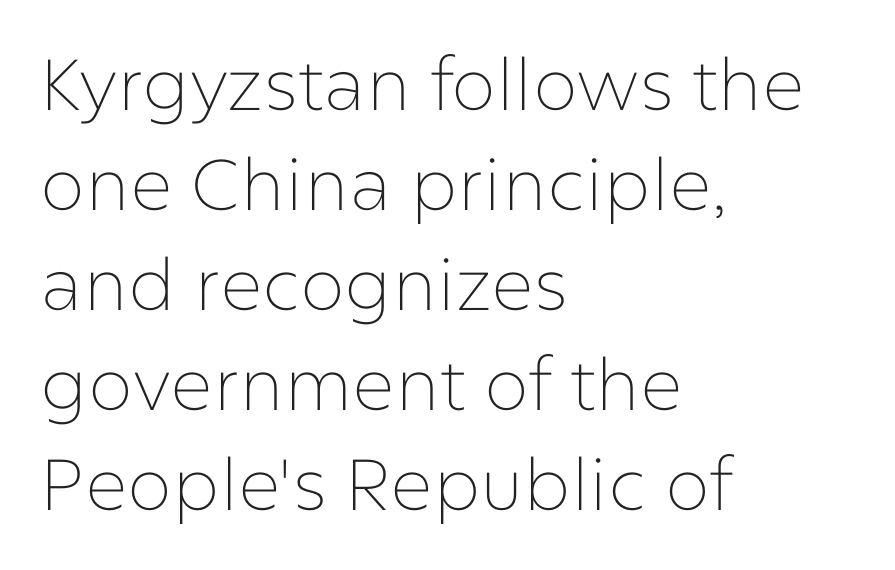
The image shows 72 px thin sans-serif type, upright; set left-aligned, normal line spacing (1.39x), normal letter spacing, not underlined; low stroke contrast and a medium x-height.
